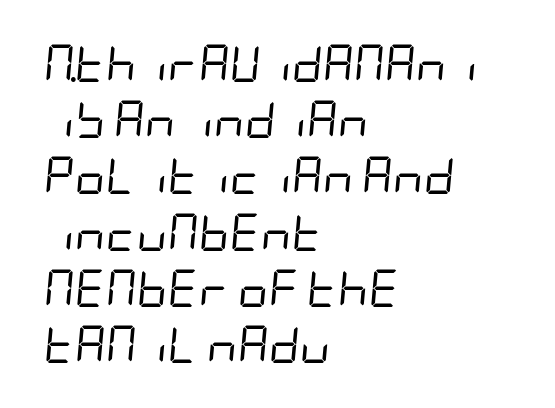
The image shows 38 px regular-weight, condensed type, italic (leaning right); set left-aligned, normal line spacing (1.48x), normal letter spacing, not underlined; low stroke contrast and a large x-height.
